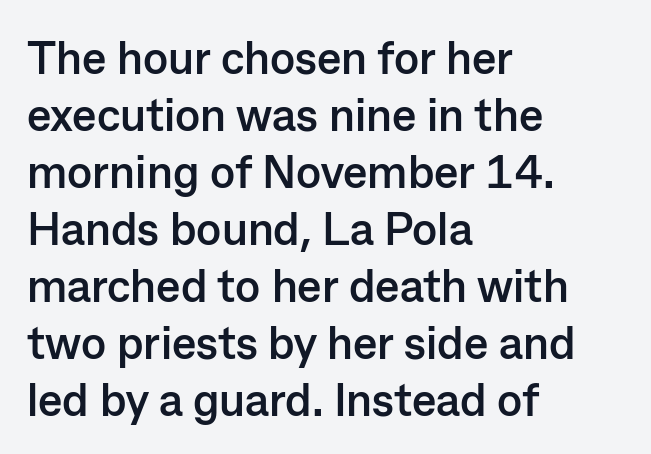
Q: Is the text bold? A: Yes.
Q: Is the text italic (slanted)? A: No, it is upright.
Q: Is the typeface a serif or a sans-serif typeface? A: Sans-serif.
Q: Is the text underlined? A: No.
Q: How is the paragraph aligned? A: Left-aligned.
Q: Is the spacing between letters normal or unusually wide? A: Normal.
Q: Width (condensed, normal, or wide)? A: Normal.
Q: Stroke contrast? A: Low.
Q: x-height? A: Medium.
Q: Monospaced? A: No.
